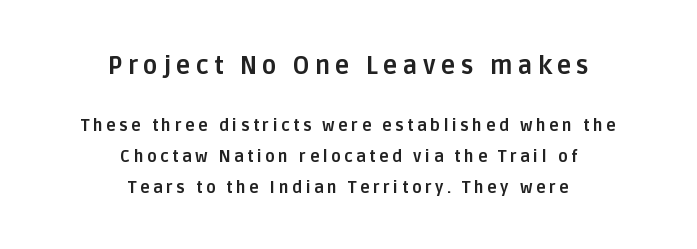
{"italic": "no", "bold": "yes", "underline": "no", "align": "center", "line_spacing": "loose", "line_spacing_ratio": 1.92, "letter_spacing": "wide", "letter_spacing_em": 0.22, "larger_block": "first", "size_ratio": 1.5, "glyph_px": 24}
